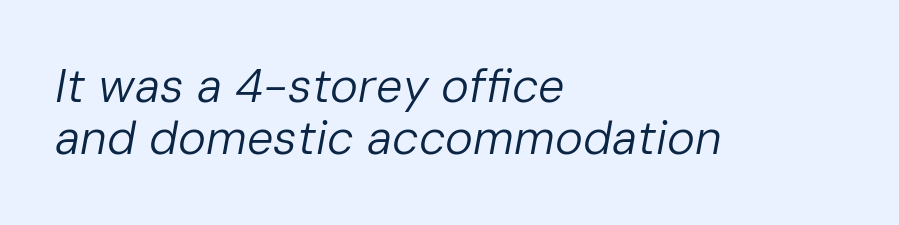
Q: Is the text bold? A: No.
Q: Is the text italic (slanted)? A: Yes, it leans right by about 10 degrees.
Q: Is the text underlined? A: No.
Q: How is the paragraph aligned? A: Left-aligned.
Q: Is the spacing between letters normal or unusually wide? A: Normal.
Q: Is the spacing between lines tight, normal or loose? A: Tight.
Q: Width (condensed, normal, or wide)? A: Normal.
Q: Stroke contrast? A: Low.
Q: x-height? A: Medium.
Q: Monospaced? A: No.
